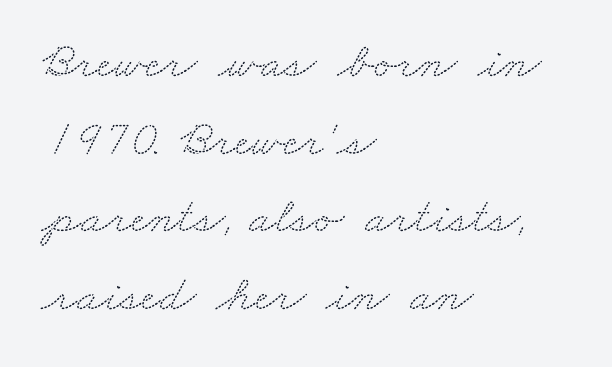
Between one letter and the next there's only the usual sliver of space. The foot of each line stays bare and open. These lines are set flush left with a ragged right edge. These lines are rendered in a variable-pitch font.
